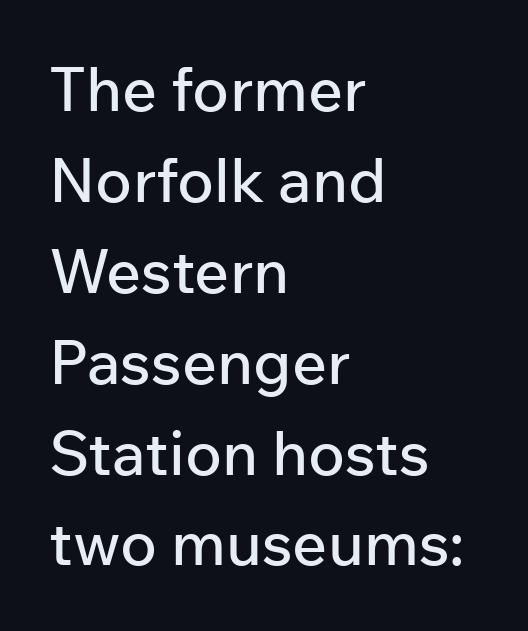
Q: Is the text italic (slanted)? A: No, it is upright.
Q: Is the typeface a serif or a sans-serif typeface? A: Sans-serif.
Q: Is the text underlined? A: No.
Q: How is the paragraph aligned? A: Left-aligned.
Q: Is the spacing between letters normal or unusually wide? A: Normal.
Q: Is the spacing between lines tight, normal or loose? A: Normal.
Q: Width (condensed, normal, or wide)? A: Normal.
Q: Stroke contrast? A: Low.
Q: x-height? A: Medium.
Q: Monospaced? A: No.
